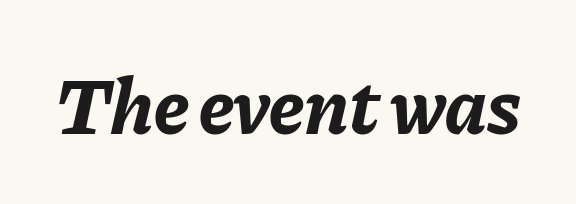
This sample has the flowing, uneven cadence of proportional lettering. Just letters on the line, the space beneath them empty. Notice how the stems are inclined rather than vertical — that's the hallmark of italics. These words are printed bold, with thick strokes throughout. Inter-character spacing is left at the font's built-in metrics.
